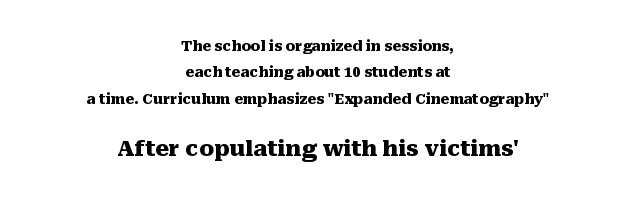
A typesetter would mark this as roman, not italic. A full-strength bold gives these letters their thick strokes. Plain, unruled lines of type. The following chunk of copy outweighs the initial chunk in type size. The rendering keeps characters at their native spacing.
